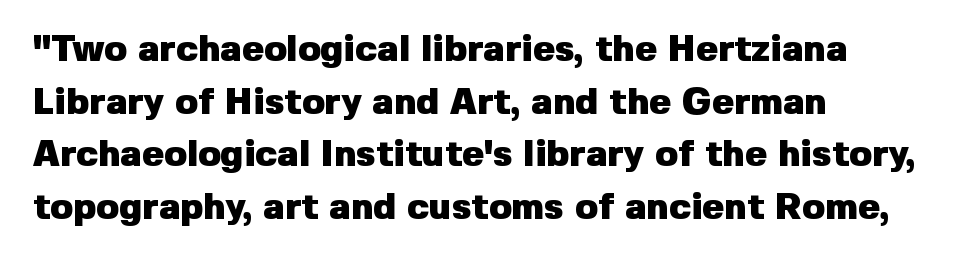
The image shows 37 px heavy sans-serif type, upright; set left-aligned, normal line spacing (1.42x), normal letter spacing, not underlined; low stroke contrast and a medium x-height.
